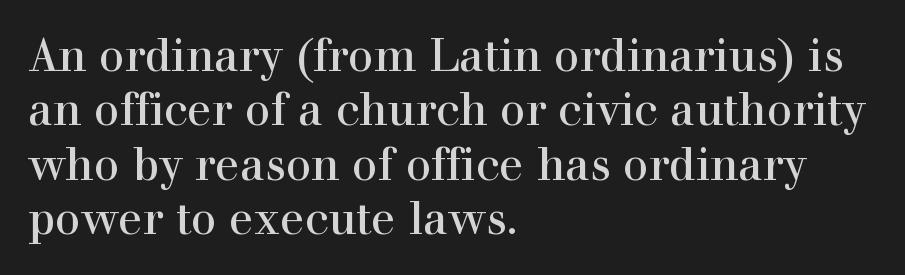
The image shows 45 px serif type, upright; set left-aligned, line spacing 1.21x, normal letter spacing, not underlined; a medium x-height.
